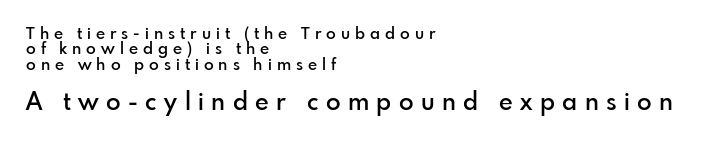
{"italic": "no", "bold": "semi", "underline": "no", "align": "left", "line_spacing": "tight", "line_spacing_ratio": 0.96, "letter_spacing": "wide", "letter_spacing_em": 0.31, "larger_block": "second", "size_ratio": 1.5, "glyph_px": 24}
